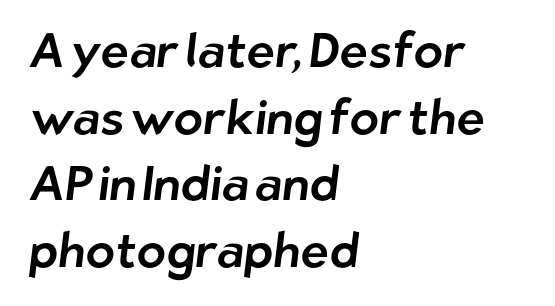
The image shows 48 px sans-serif type; set left-aligned, normal line spacing (1.39x), normal letter spacing, not underlined; low stroke contrast and a medium x-height.
